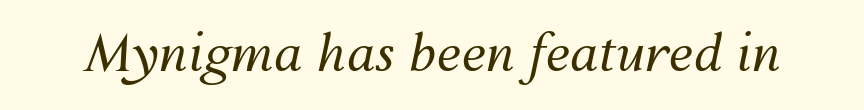
The glyphs are unaccompanied by any horizontal stroke below them. The passage shown is not bold in any degree. The horizontal fit of the characters is conventional and even. Varying glyph widths throughout — classic text-font behaviour. You can tell it's italic because the verticals aren't actually vertical.
